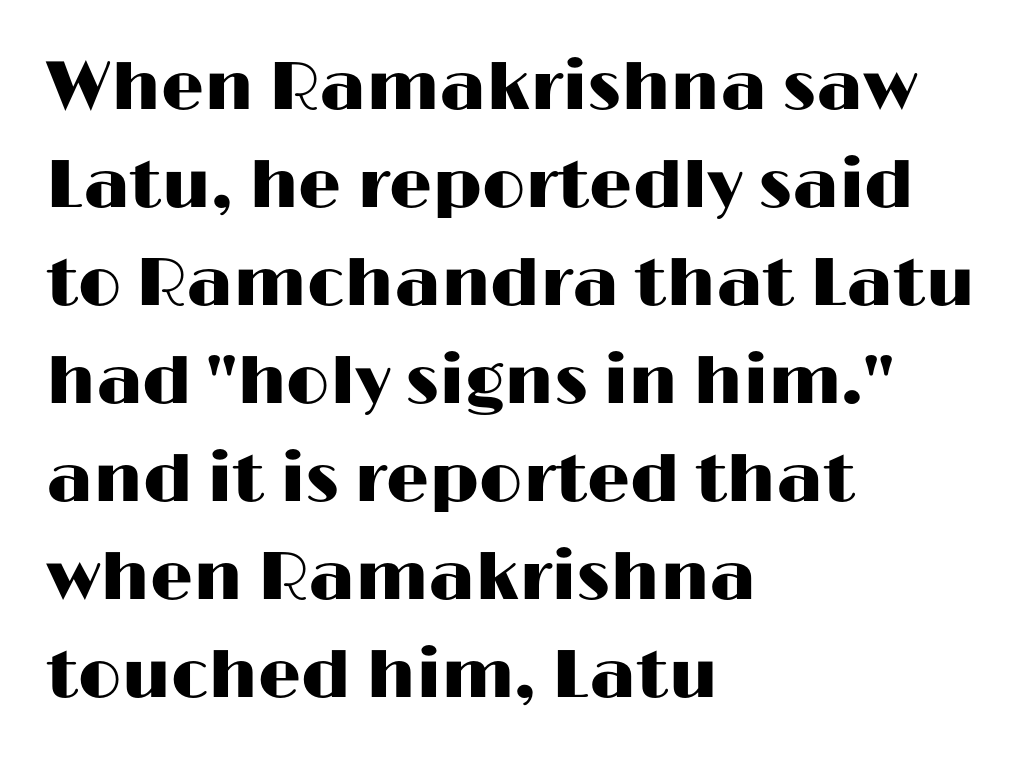
Q: Is the text italic (slanted)? A: No, it is upright.
Q: Is the typeface a serif or a sans-serif typeface? A: Sans-serif.
Q: Is the text underlined? A: No.
Q: How is the paragraph aligned? A: Left-aligned.
Q: Is the spacing between letters normal or unusually wide? A: Normal.
Q: Is the spacing between lines tight, normal or loose? A: Normal.
Q: Width (condensed, normal, or wide)? A: Wide.
Q: Stroke contrast? A: High.
Q: x-height? A: Medium.
Q: Monospaced? A: No.
